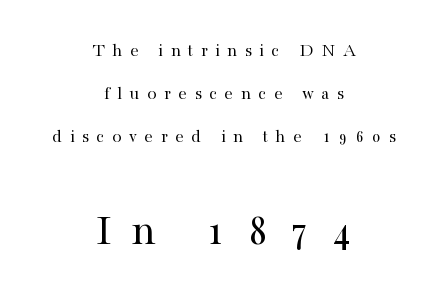
Q: Is the text bold? A: No.
Q: Is the text italic (slanted)? A: No, it is upright.
Q: Is the typeface a serif or a sans-serif typeface? A: Serif.
Q: Is the text underlined? A: No.
Q: How is the paragraph aligned? A: Centered.
Q: Is the spacing between letters normal or unusually wide? A: Unusually wide.
Q: Is the spacing between lines tight, normal or loose? A: Loose.
Q: Which block of text is set in a larger size, the first (top) or the second (bottom)? A: The second (bottom) one.
Q: Width (condensed, normal, or wide)? A: Normal.
Q: Stroke contrast? A: High.
Q: x-height? A: Medium.
Q: Monospaced? A: No.
